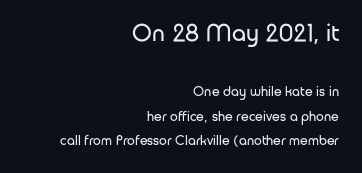
The words here are not underlined. Larger block? The one above; the one below is distinctly smaller. Bold? No — there's no thickening of the strokes. Students, note that the glyphs here touch the page at normal intervals. Does the lettering tilt? It doesn't — this is upright.
